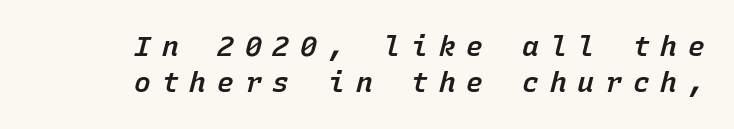
Successive baselines arrive at the customary interval. Typesetter's note: demi weight, one step under bold. Tracking here is generous; glyphs stand well apart from one another. The axis of the letterforms is tilted away from vertical. A typesetter would call this monospace, since all characters share one set width.
